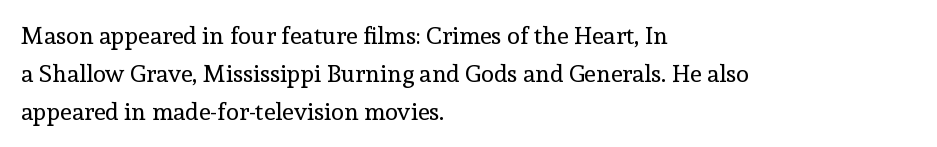
Q: Is the text bold? A: No.
Q: Is the text italic (slanted)? A: No, it is upright.
Q: Is the text underlined? A: No.
Q: How is the paragraph aligned? A: Left-aligned.
Q: Is the spacing between letters normal or unusually wide? A: Normal.
Q: Is the spacing between lines tight, normal or loose? A: Normal.
